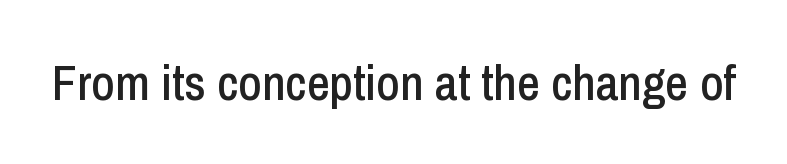
Each letter's strokes conclude bluntly, with no projecting serifs. You can tell it's not italic because the verticals are truly vertical. The type is set solid horizontally, with unmodified tracking. Honestly, there is no underline to notice here at all. The passage shown is typed in a proportional face where columns would drift.
